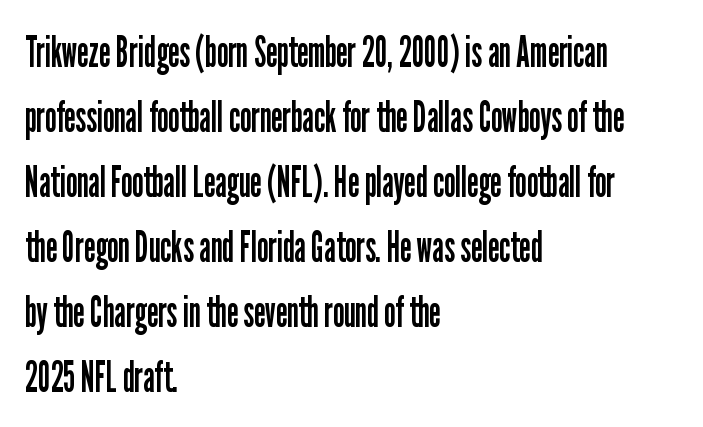
{"serif": "no", "italic": "no", "bold": "no", "weight": "regular", "width": "condensed", "stroke_contrast": "low", "x_height": "medium", "monospaced": "no", "underline": "no", "align": "left", "line_spacing": "normal", "line_spacing_ratio": 1.51, "letter_spacing": "normal", "letter_spacing_em": 0.0, "glyph_px": 43}
